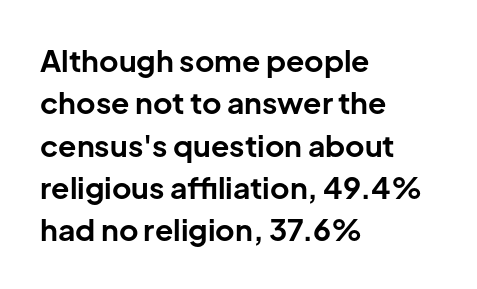
Q: Is the text bold? A: Yes.
Q: Is the text italic (slanted)? A: No, it is upright.
Q: Is the typeface a serif or a sans-serif typeface? A: Sans-serif.
Q: Is the text underlined? A: No.
Q: How is the paragraph aligned? A: Left-aligned.
Q: Is the spacing between letters normal or unusually wide? A: Normal.
Q: Is the spacing between lines tight, normal or loose? A: Normal.
Q: Width (condensed, normal, or wide)? A: Normal.
Q: Stroke contrast? A: Low.
Q: x-height? A: Medium.
Q: Monospaced? A: No.
